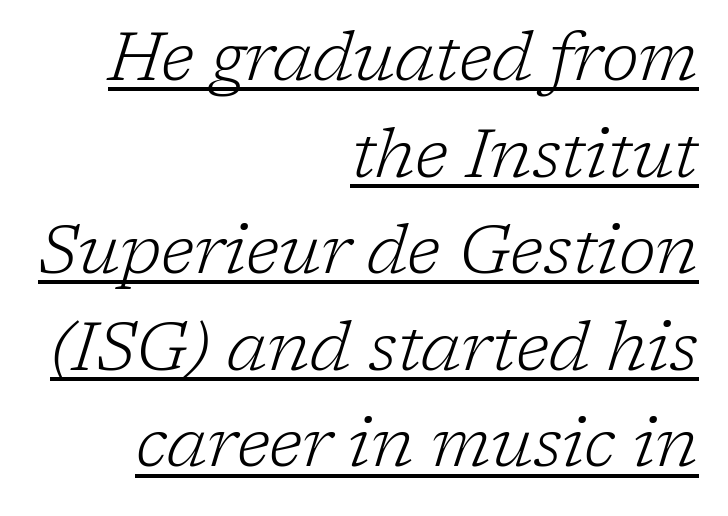
Are there feet on the stems? There are — it's a serif. Typeset ragged left — the right edge is the straight one. Italic? Definitely — the glyphs are oblique. Nothing unusual about the tracking: characters are spaced as the font intends. Vertically, the passage feels balanced, rows spaced as you'd expect.
